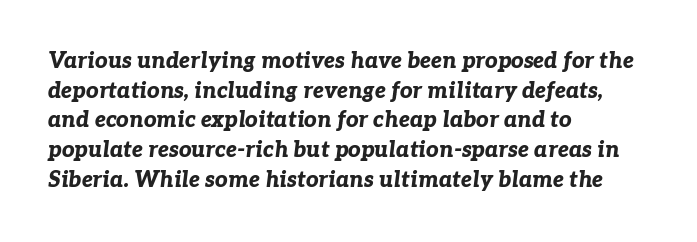
Q: Is the text bold? A: Yes.
Q: Is the text italic (slanted)? A: Yes, it leans right by about 7 degrees.
Q: Is the text underlined? A: No.
Q: How is the paragraph aligned? A: Left-aligned.
Q: Is the spacing between letters normal or unusually wide? A: Normal.
Q: Is the spacing between lines tight, normal or loose? A: Normal.
